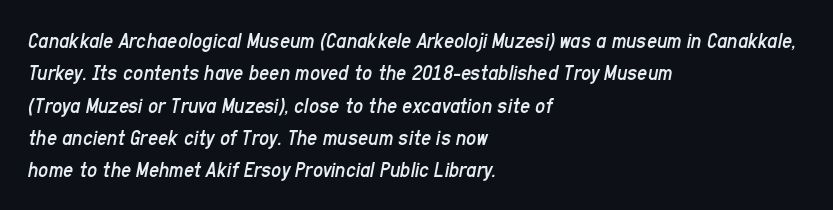
The image shows 22 px text type, italic (leaning right); set left-aligned, normal line spacing (1.47x), normal letter spacing, not underlined.
